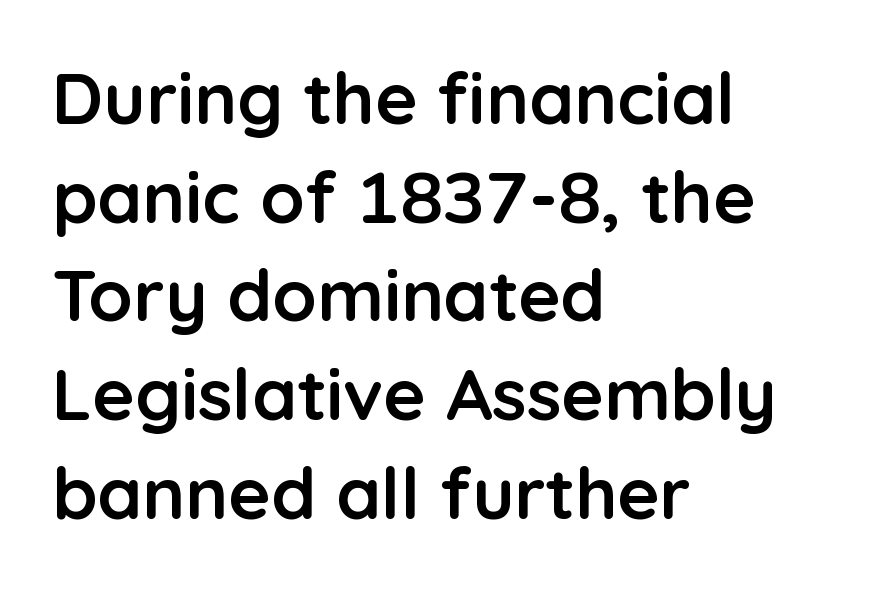
{"serif": "no", "italic": "no", "bold": "yes", "weight": "semibold", "width": "normal", "stroke_contrast": "low", "x_height": "medium", "monospaced": "no", "underline": "no", "align": "left", "line_spacing": "normal", "line_spacing_ratio": 1.37, "letter_spacing": "normal", "letter_spacing_em": 0.0, "glyph_px": 72}
